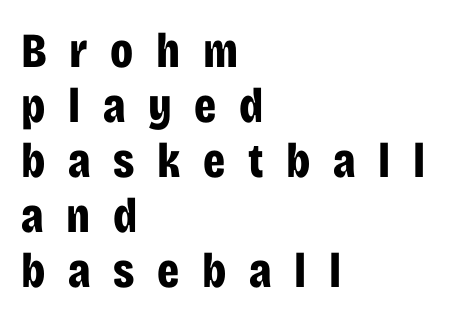
{"serif": "no", "italic": "no", "bold": "yes", "weight": "bold", "width": "condensed", "stroke_contrast": "low", "x_height": "large", "monospaced": "no", "underline": "no", "align": "left", "line_spacing": "tight", "line_spacing_ratio": 1.12, "letter_spacing": "wide", "letter_spacing_em": 0.46, "glyph_px": 49}
